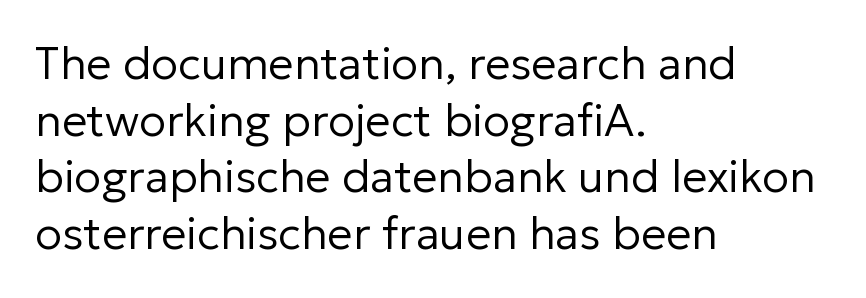
The image shows 45 px regular-weight sans-serif type, upright; set left-aligned, normal line spacing (1.26x), normal letter spacing, not underlined; low stroke contrast and a medium x-height.
